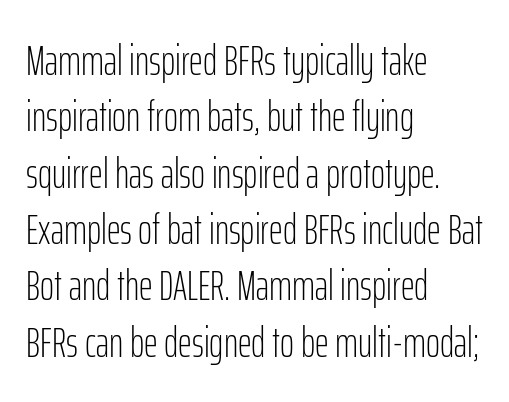
Q: Is the text bold? A: No.
Q: Is the text italic (slanted)? A: No, it is upright.
Q: Is the typeface a serif or a sans-serif typeface? A: Sans-serif.
Q: Is the text underlined? A: No.
Q: How is the paragraph aligned? A: Left-aligned.
Q: Is the spacing between letters normal or unusually wide? A: Normal.
Q: Is the spacing between lines tight, normal or loose? A: Normal.
Q: Width (condensed, normal, or wide)? A: Condensed.
Q: Stroke contrast? A: Low.
Q: x-height? A: Medium.
Q: Monospaced? A: No.
